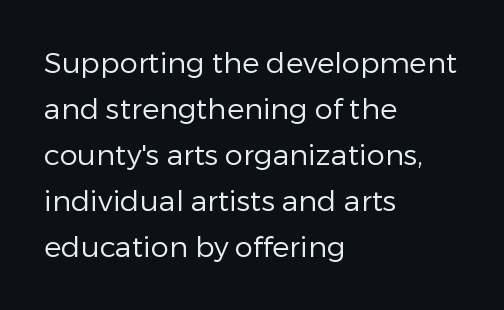
The image shows 29 px regular-weight sans-serif type, upright; set left-aligned, normal line spacing (1.59x), normal letter spacing, not underlined; low stroke contrast and a medium x-height.
